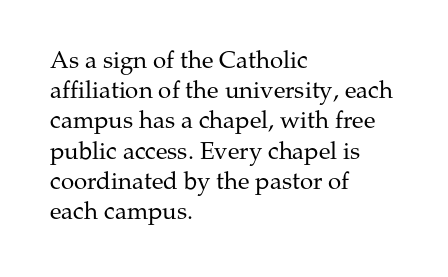
The image shows 24 px text type, upright; set left-aligned, normal line spacing (1.26x), normal letter spacing, not underlined.
